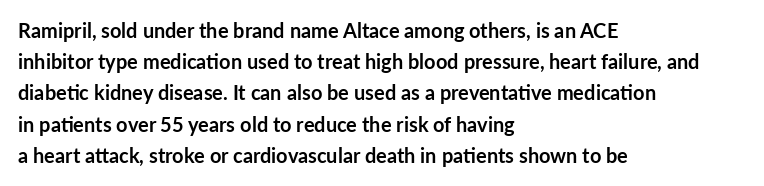
{"italic": "no", "bold": "yes", "underline": "no", "align": "left", "line_spacing": "normal", "line_spacing_ratio": 1.56, "letter_spacing": "normal", "letter_spacing_em": 0.0, "glyph_px": 20}
